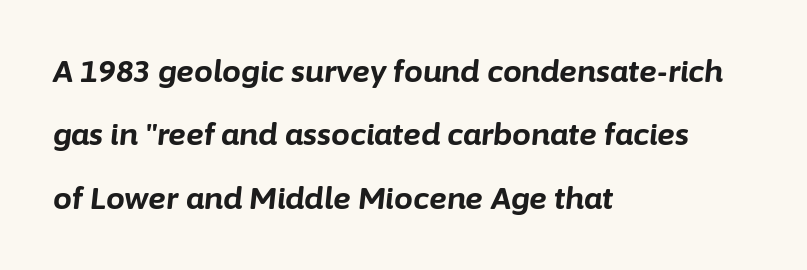
The image shows 30 px bold type, italic (leaning right); set left-aligned, loose line spacing (2.11x), normal letter spacing, not underlined; low stroke contrast and a medium x-height.
